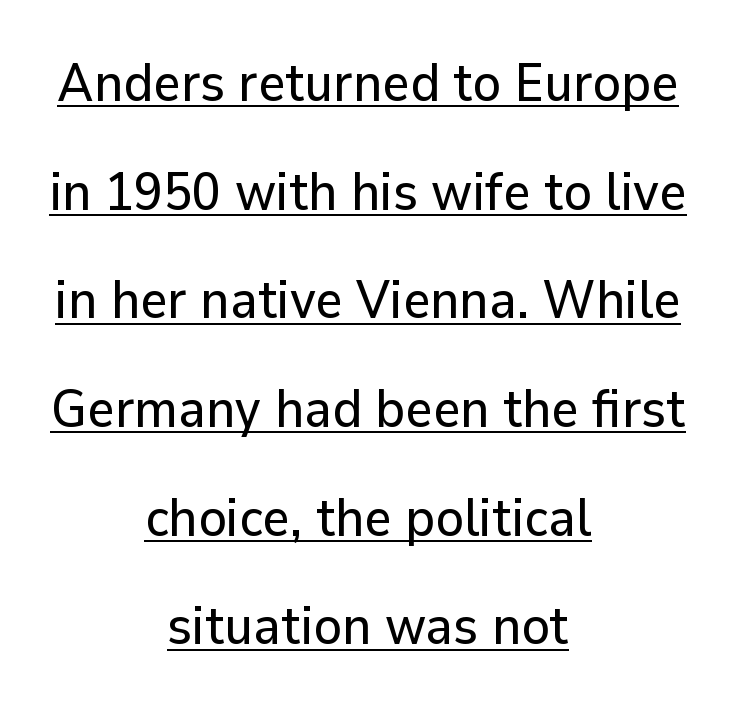
Do the characters align in a grid? No, the font is proportional. The face used here is rendered with its standard letterfit. Honestly, the underline is the first thing you notice here. The typography opts for an upright posture over an oblique one.
